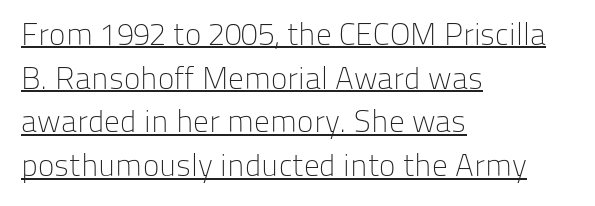
The image shows 31 px light sans-serif type, upright; set left-aligned, normal line spacing (1.41x), normal letter spacing, underlined; low stroke contrast and a medium x-height.
